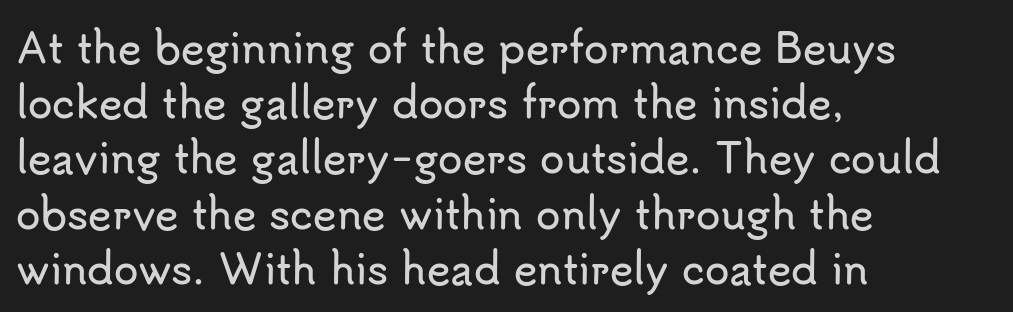
{"serif": "no", "italic": "no", "width": "normal", "stroke_contrast": "low", "x_height": "small", "monospaced": "no", "underline": "no", "align": "left", "line_spacing": "normal", "line_spacing_ratio": 1.38, "letter_spacing": "normal", "letter_spacing_em": 0.0, "glyph_px": 40}
